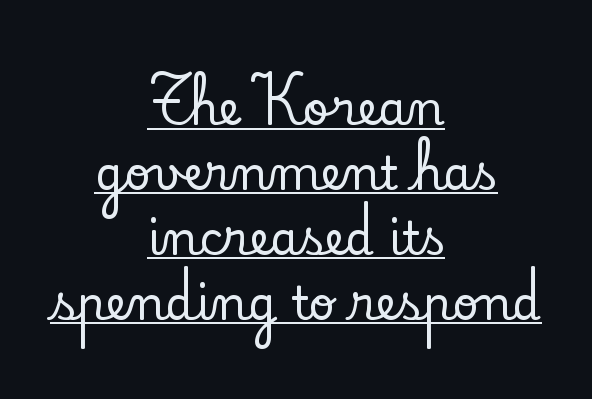
The image shows 46 px serif type, upright; set centered, normal line spacing (1.41x), normal letter spacing, underlined; low stroke contrast and a small x-height.
